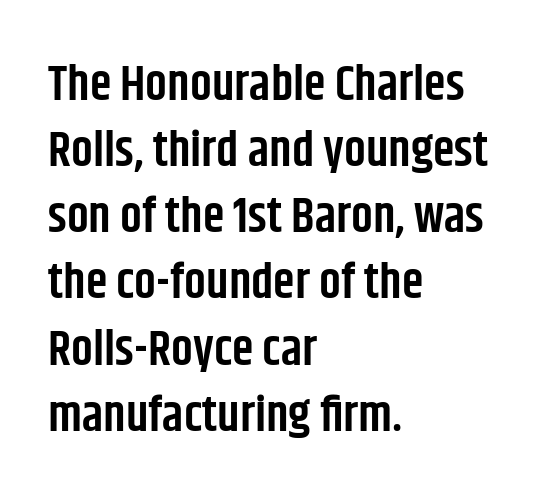
{"serif": "no", "italic": "no", "bold": "semi", "weight": "semibold", "width": "condensed", "stroke_contrast": "low", "x_height": "large", "monospaced": "no", "underline": "no", "align": "left", "line_spacing": "normal", "line_spacing_ratio": 1.35, "letter_spacing": "normal", "letter_spacing_em": 0.0, "glyph_px": 49}
